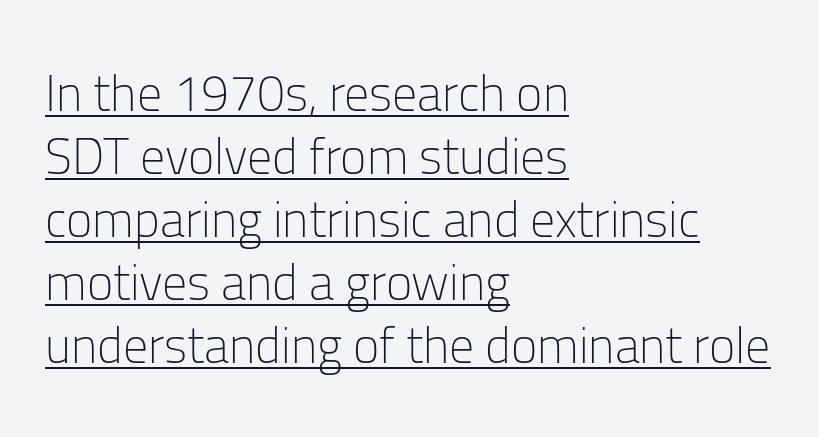
A typesetter would call this leading conventional body-copy spacing. Each letter keeps its own natural width here, so spacing adapts to shape. Observe the absence of serifs on each vertical stroke in this sample. Stem width sits at or under what a default text font uses. No extra tracking has been applied to these lines.
